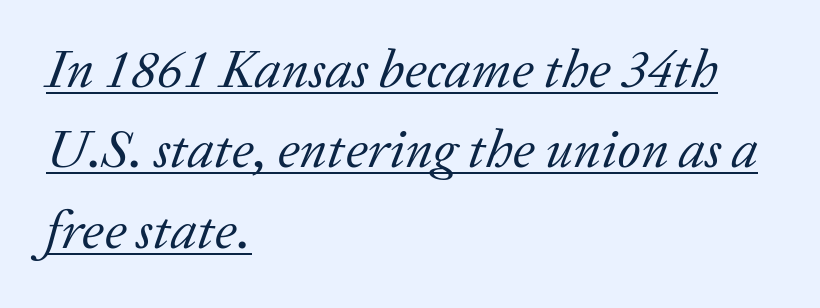
The image shows 54 px regular-weight serif type, italic (leaning right); set left-aligned, normal line spacing (1.49x), normal letter spacing, underlined; low stroke contrast and a medium x-height.
